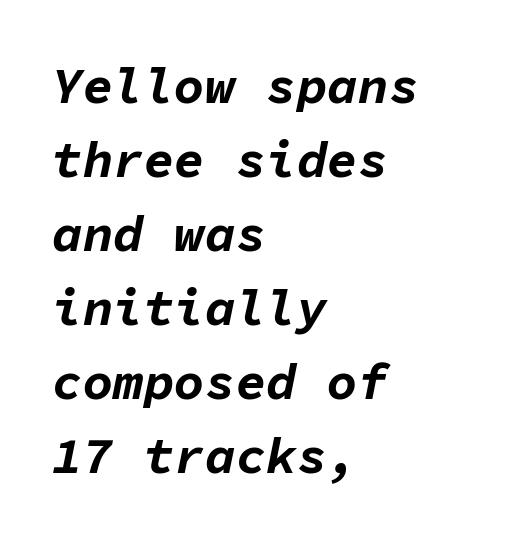
Q: Is the text bold? A: Yes.
Q: Is the text italic (slanted)? A: Yes, it leans right by about 11 degrees.
Q: Is the text underlined? A: No.
Q: How is the paragraph aligned? A: Left-aligned.
Q: Is the spacing between letters normal or unusually wide? A: Normal.
Q: Is the spacing between lines tight, normal or loose? A: Normal.
Q: Width (condensed, normal, or wide)? A: Normal.
Q: Stroke contrast? A: Low.
Q: x-height? A: Medium.
Q: Monospaced? A: Yes.
